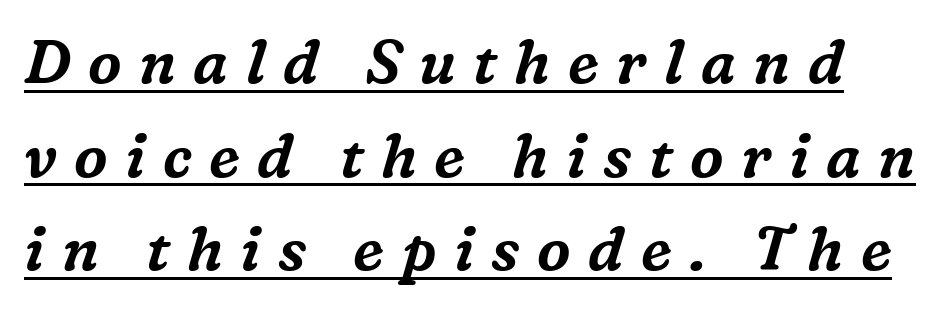
Q: Is the text italic (slanted)? A: Yes, it leans right by about 16 degrees.
Q: Is the typeface a serif or a sans-serif typeface? A: Serif.
Q: Is the text underlined? A: Yes.
Q: Is the spacing between letters normal or unusually wide? A: Unusually wide.
Q: Is the spacing between lines tight, normal or loose? A: Normal.
Q: Width (condensed, normal, or wide)? A: Normal.
Q: Stroke contrast? A: Medium.
Q: x-height? A: Medium.
Q: Monospaced? A: No.
